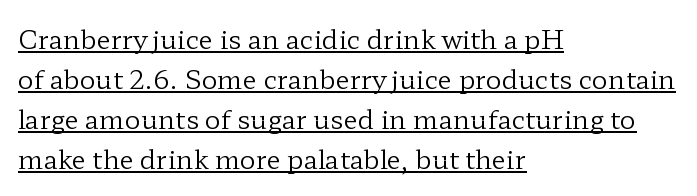
Left-aligned paragraph, ragged on the right. Beneath each row of characters lies a ruled line. In terms of letterspacing, this is plain default setting. Quick note: not italic, upright. Bold? No — there's no thickening of the strokes.
